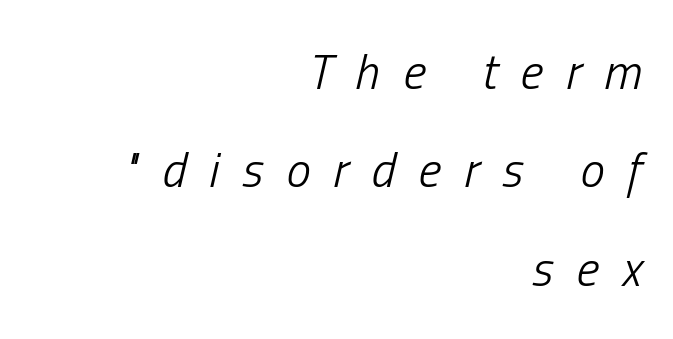
{"italic": "yes", "lean": "right", "slant_degrees": 13, "bold": "no", "weight": "light", "width": "condensed", "stroke_contrast": "low", "x_height": "medium", "monospaced": "no", "underline": "no", "align": "right", "line_spacing": "loose", "line_spacing_ratio": 2.01, "letter_spacing": "wide", "letter_spacing_em": 0.47, "glyph_px": 49}
